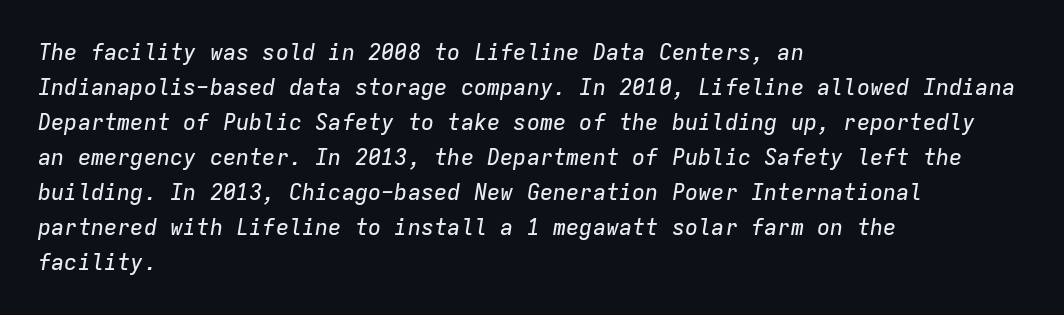
The image shows 22 px text type, italic (leaning right); set left-aligned, normal line spacing (1.59x), normal letter spacing, not underlined.
